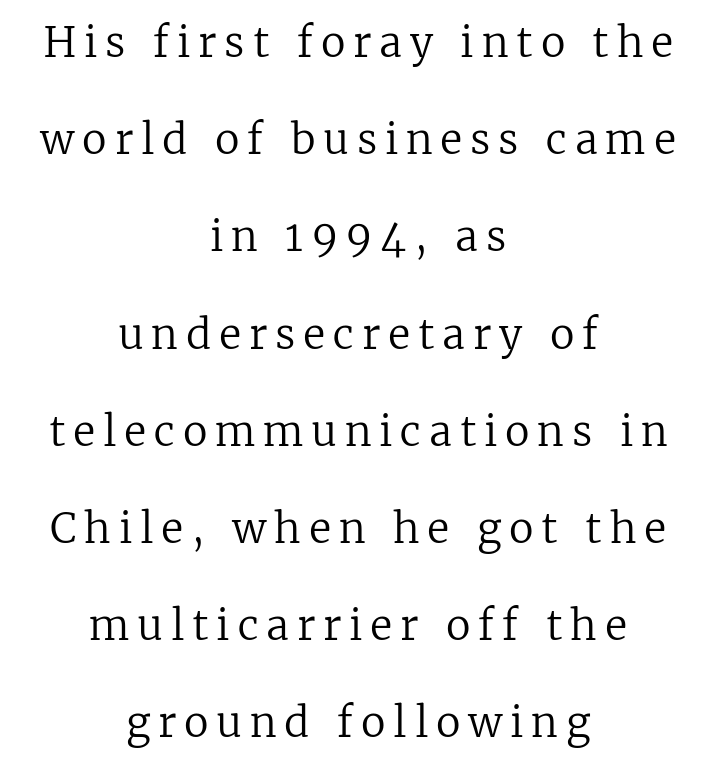
Q: Is the text bold? A: No.
Q: Is the text italic (slanted)? A: No, it is upright.
Q: Is the typeface a serif or a sans-serif typeface? A: Serif.
Q: Is the text underlined? A: No.
Q: How is the paragraph aligned? A: Centered.
Q: Is the spacing between lines tight, normal or loose? A: Loose.
Q: Width (condensed, normal, or wide)? A: Normal.
Q: Stroke contrast? A: Low.
Q: x-height? A: Medium.
Q: Monospaced? A: No.
